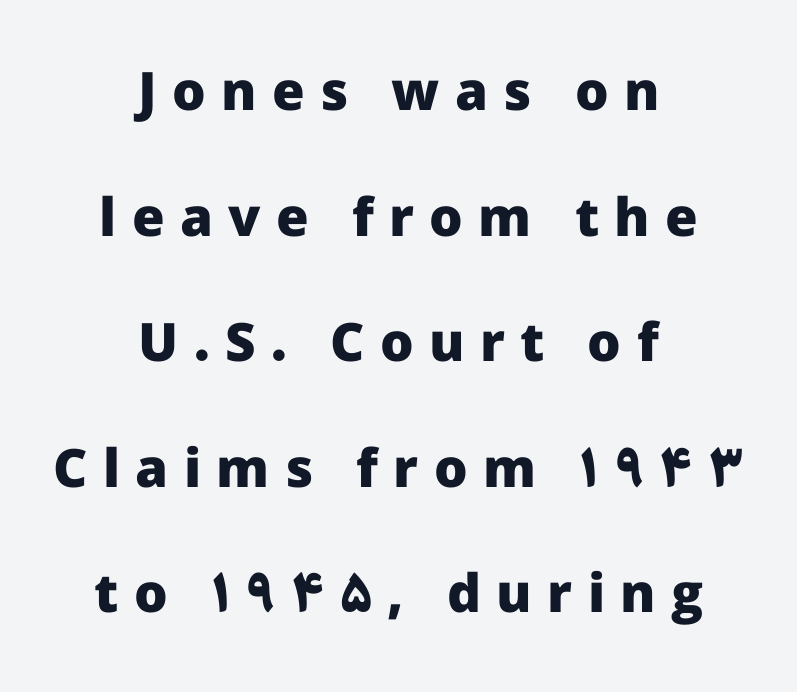
Lines of text with bare space underneath. Observe the absence of serifs on each vertical stroke in this sample. If you drew a line through each stem, it would be perfectly vertical. Spacing between characters has been opened up far beyond the box default. A dark, heavy texture on the line: the type is bold. A centered setting, common on invitations and titles, is used for this passage.
